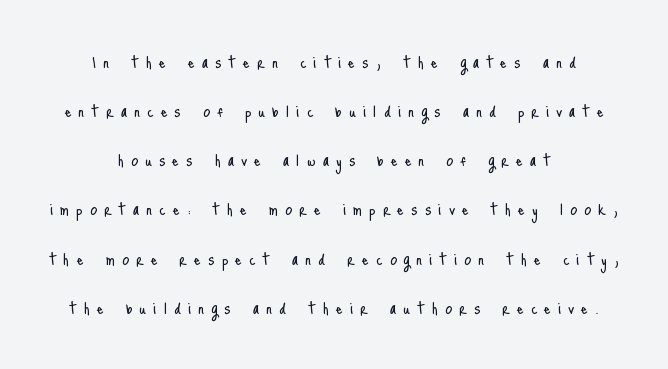
The typesetter chose a symmetrical, centered arrangement here. In terms of letterspacing, this is a distinctly airy, spread setting. In terms of leading, this rendering errs on the spacious side. No extra ink here — the face is not bold. Ordinary non-slanted type is in use.
